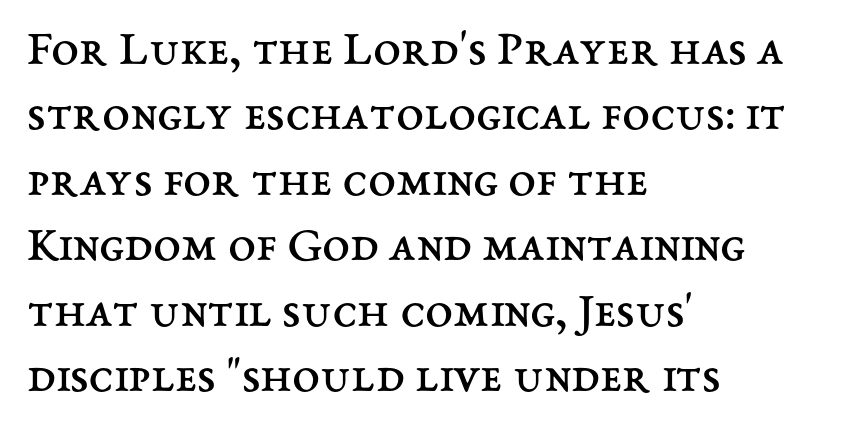
{"italic": "no", "bold": "no", "weight": "regular", "width": "normal", "stroke_contrast": "medium", "x_height": "medium", "monospaced": "no", "underline": "no", "align": "left", "line_spacing": "normal", "line_spacing_ratio": 1.31, "letter_spacing": "normal", "letter_spacing_em": 0.0, "glyph_px": 50}
